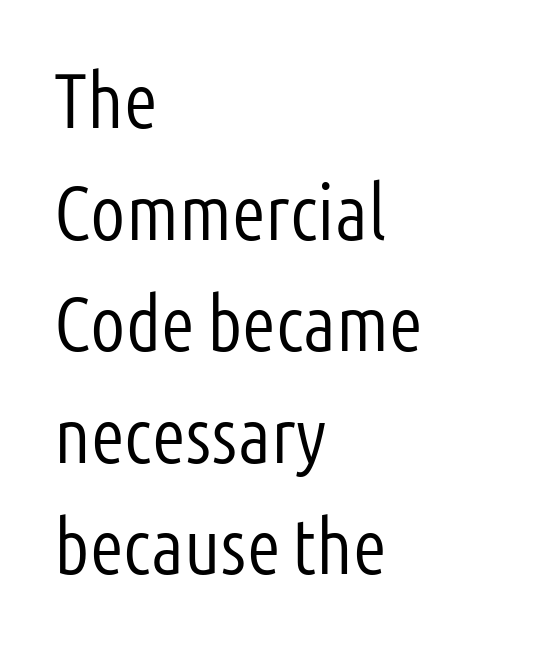
Caption: face not bold, strokes unweighted. The zone under the glyphs is completely vacant. Notice how descenders clear the ascenders below comfortably — that's standard leading. The compositor pushed each line to the left boundary. Every character sits straight up, as roman type does.
